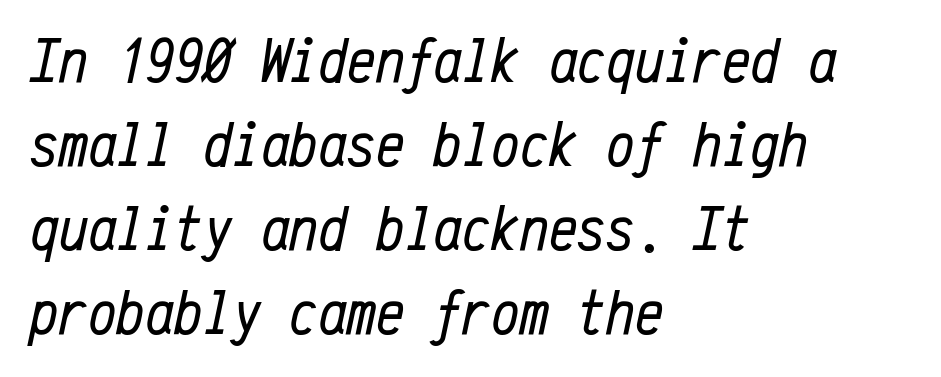
Designer's note — italics engaged. The lines in this sample share a left origin and differ only in where they stop. Here the designer chose a console-style face with uniform glyph widths. Does extra space separate the letters? No, they use regular spacing. The face looks like a standard text weight, possibly lighter.
